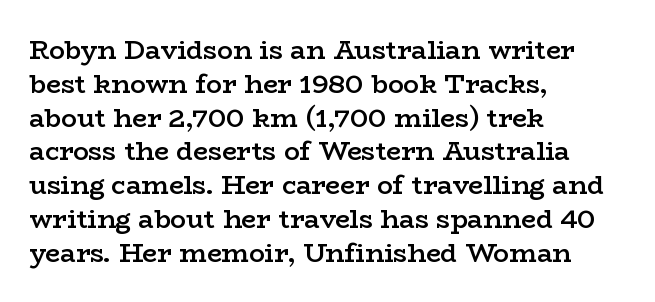
Look at the tracking — it's just the regular setting, nothing added. Line starts are locked; line ends wander. No word sits above an underline. The sample has been set in demibold, a notch under bold.
